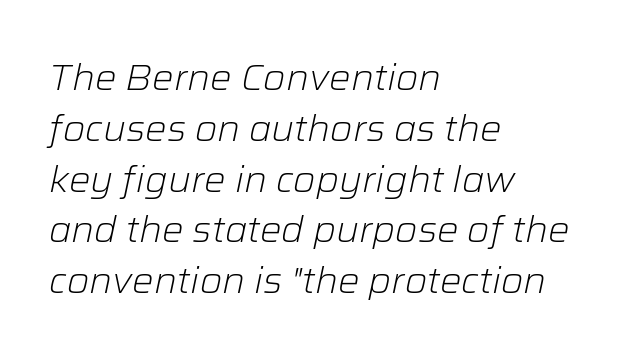
{"italic": "yes", "lean": "right", "slant_degrees": 12, "bold": "no", "weight": "light", "width": "normal", "stroke_contrast": "low", "x_height": "medium", "monospaced": "no", "underline": "no", "align": "left", "line_spacing": "normal", "line_spacing_ratio": 1.41, "letter_spacing": "normal", "letter_spacing_em": 0.0, "glyph_px": 36}
